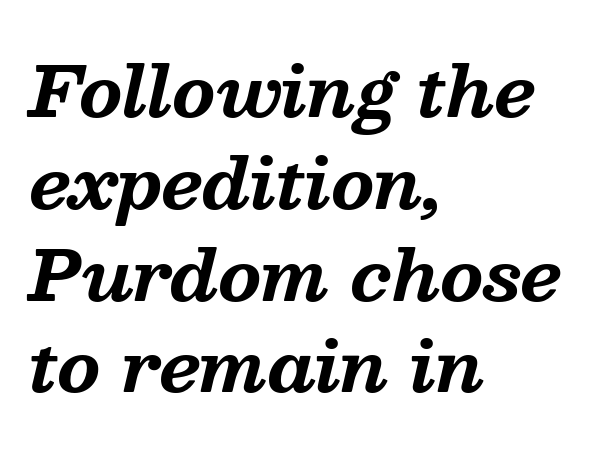
{"serif": "yes", "italic": "yes", "lean": "right", "slant_degrees": 13, "bold": "yes", "weight": "bold", "width": "normal", "stroke_contrast": "medium", "x_height": "medium", "monospaced": "no", "underline": "no", "align": "left", "line_spacing": "normal", "line_spacing_ratio": 1.33, "letter_spacing": "normal", "letter_spacing_em": 0.0, "glyph_px": 69}
